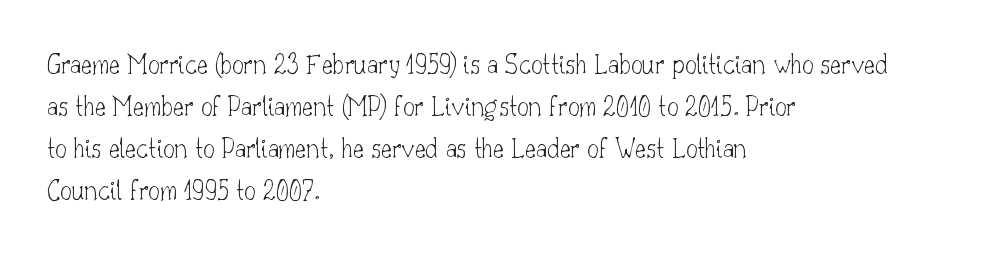
{"serif": "yes", "italic": "no", "bold": "no", "weight": "thin", "width": "normal", "stroke_contrast": "low", "x_height": "small", "monospaced": "no", "underline": "no", "align": "left", "line_spacing": "normal", "line_spacing_ratio": 1.45, "letter_spacing": "normal", "letter_spacing_em": 0.0, "glyph_px": 29}
